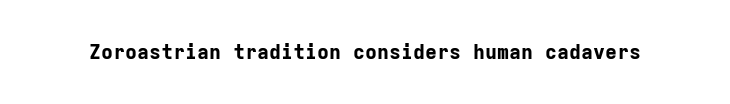
Q: Is the text bold? A: Yes.
Q: Is the text italic (slanted)? A: No, it is upright.
Q: Is the text underlined? A: No.
Q: Is the spacing between letters normal or unusually wide? A: Normal.
